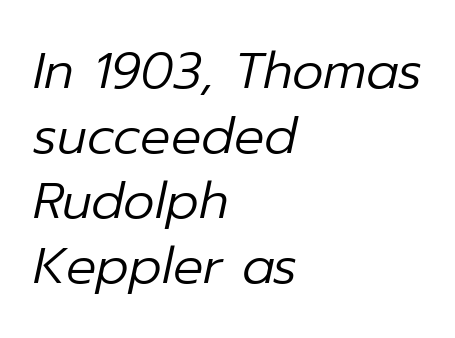
A normal amount of white space separates one row of letters from the next. Only glyphs here, with clear space below each row. You can tell it's italic because the verticals aren't actually vertical. Weight class: somewhere from thin through regular. The horizontal fit of the characters is conventional and even.
